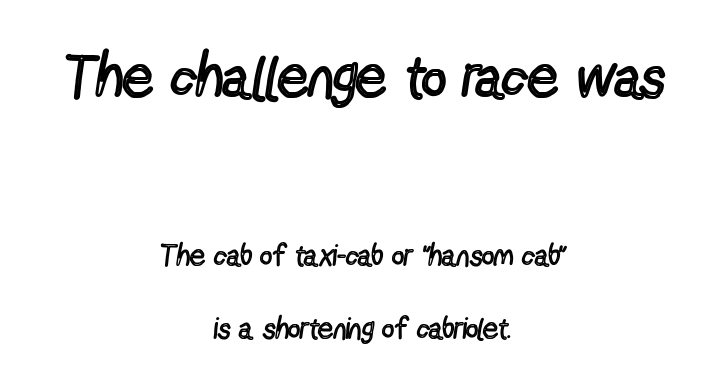
The image shows 60 px regular-weight, condensed sans-serif type; set centered, loose line spacing (2.42x), normal letter spacing, not underlined; the first (top) block is 2.0x larger; a medium x-height.
